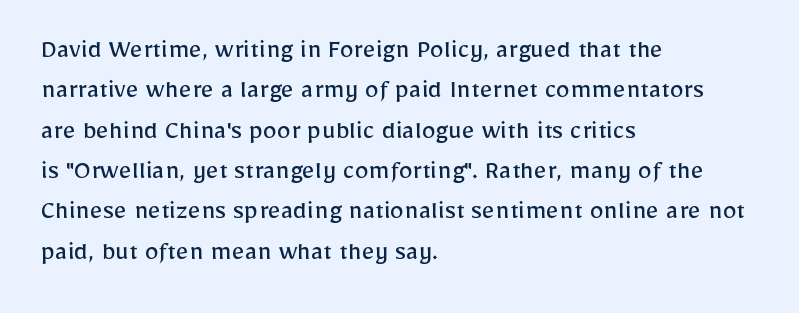
The image shows 28 px regular-weight sans-serif type, upright; set left-aligned, normal line spacing (1.44x), normal letter spacing, not underlined; low stroke contrast and a medium x-height.
